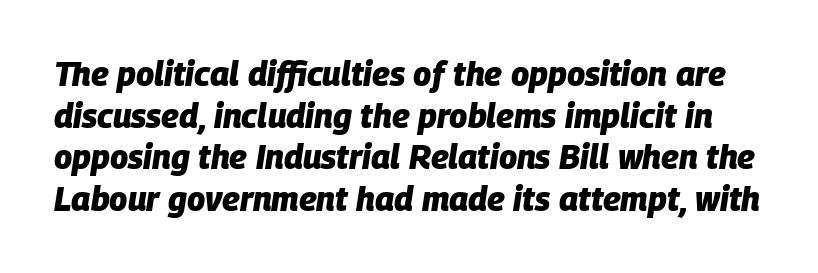
The image shows 33 px heavy type, italic (leaning right); set normal line spacing (1.26x), normal letter spacing, not underlined; low stroke contrast and a large x-height.
